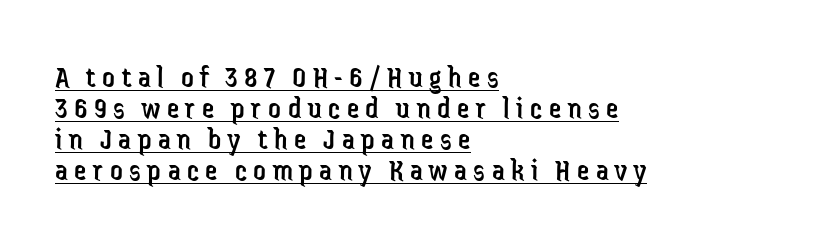
Q: Is the text bold? A: No.
Q: Is the text italic (slanted)? A: No, it is upright.
Q: Is the typeface a serif or a sans-serif typeface? A: Sans-serif.
Q: Is the text underlined? A: Yes.
Q: How is the paragraph aligned? A: Left-aligned.
Q: Is the spacing between letters normal or unusually wide? A: Unusually wide.
Q: Is the spacing between lines tight, normal or loose? A: Tight.
Q: Width (condensed, normal, or wide)? A: Condensed.
Q: Stroke contrast? A: Low.
Q: x-height? A: Medium.
Q: Monospaced? A: No.
